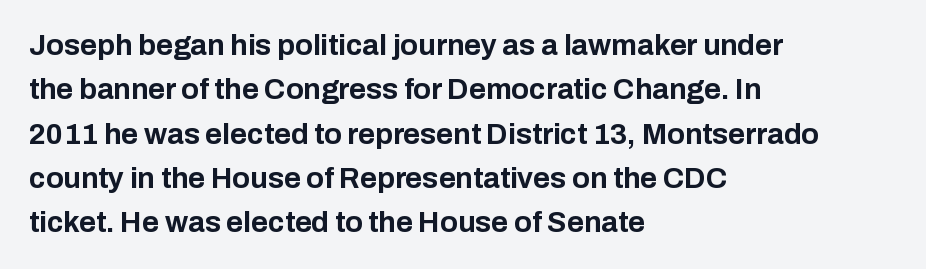
The image shows 29 px bold sans-serif type, upright; set left-aligned, normal line spacing (1.53x), normal letter spacing, not underlined; low stroke contrast and a medium x-height.
